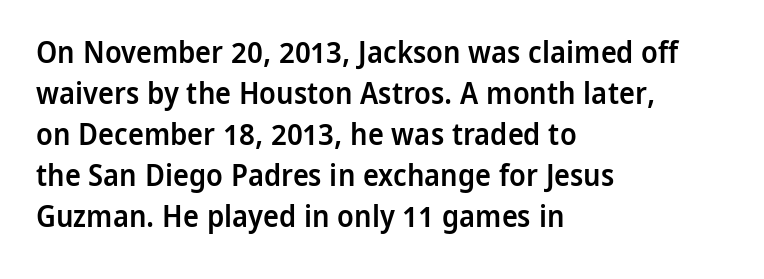
{"serif": "no", "italic": "no", "bold": "semi", "weight": "semibold", "width": "normal", "stroke_contrast": "low", "x_height": "medium", "monospaced": "no", "underline": "no", "align": "left", "line_spacing": "normal", "line_spacing_ratio": 1.37, "letter_spacing": "normal", "letter_spacing_em": 0.0, "glyph_px": 30}
